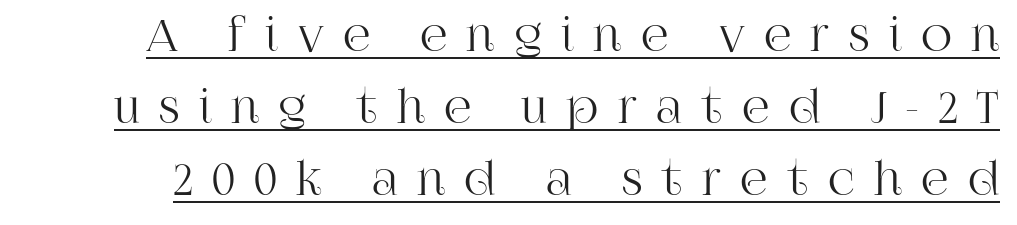
{"serif": "yes", "italic": "no", "width": "normal", "stroke_contrast": "high", "x_height": "large", "monospaced": "no", "underline": "yes", "line_spacing": "normal", "line_spacing_ratio": 1.68, "letter_spacing": "wide", "letter_spacing_em": 0.45, "glyph_px": 43}
